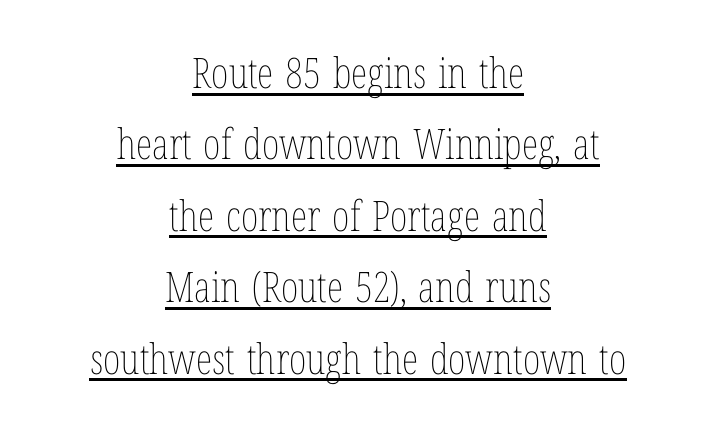
The image shows 42 px thin, condensed type, upright; set centered, normal line spacing (1.7x), normal letter spacing, underlined; low stroke contrast and a medium x-height.
